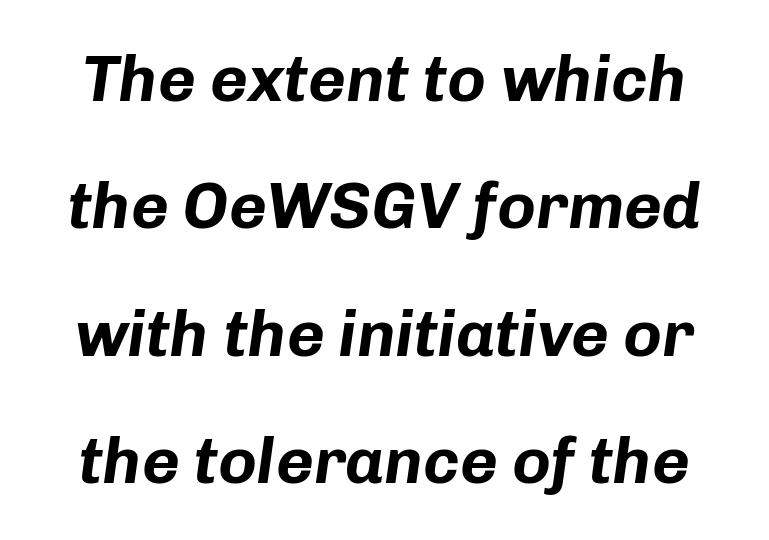
Each row of text sits above clean, open space. Quick note: interline space is abundant. Compared with typical body copy, the letter spacing here is the same. The passage shown is emphatically bold. These lines are rendered in a variable-pitch font. In terms of posture, this sample is oblique.
